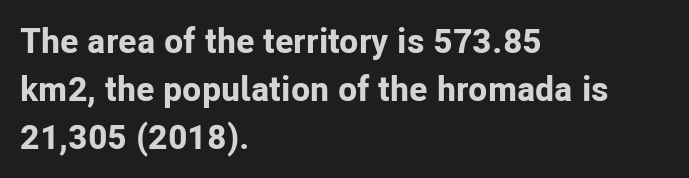
The image shows 35 px bold sans-serif type, upright; set left-aligned, normal line spacing (1.37x), normal letter spacing, not underlined; low stroke contrast and a medium x-height.
